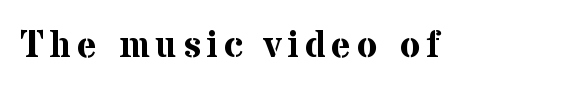
Q: Is the text bold? A: Yes.
Q: Is the text italic (slanted)? A: No, it is upright.
Q: Is the typeface a serif or a sans-serif typeface? A: Serif.
Q: Is the text underlined? A: No.
Q: Width (condensed, normal, or wide)? A: Normal.
Q: Stroke contrast? A: Medium.
Q: x-height? A: Medium.
Q: Monospaced? A: No.
